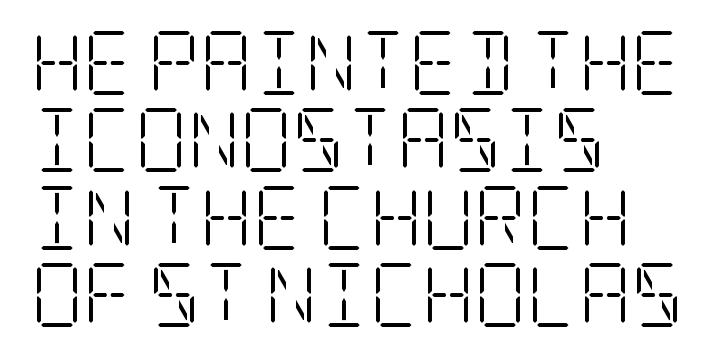
The image shows 64 px light, condensed serif type, upright; set left-aligned, line spacing 1.21x, normal letter spacing, not underlined; low stroke contrast and a large x-height.
